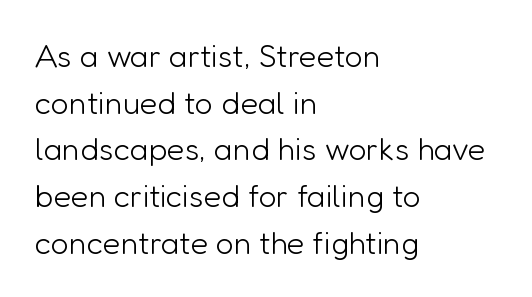
The image shows 32 px light sans-serif type, upright; set left-aligned, normal line spacing (1.46x), normal letter spacing, not underlined; low stroke contrast and a medium x-height.
